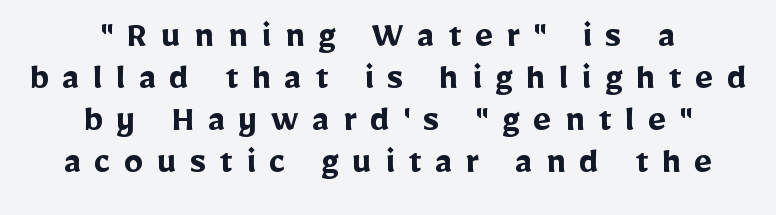
Q: Is the text bold? A: Yes.
Q: Is the text italic (slanted)? A: No, it is upright.
Q: Is the typeface a serif or a sans-serif typeface? A: Sans-serif.
Q: Is the text underlined? A: No.
Q: How is the paragraph aligned? A: Centered.
Q: Is the spacing between letters normal or unusually wide? A: Unusually wide.
Q: Is the spacing between lines tight, normal or loose? A: Tight.
Q: Width (condensed, normal, or wide)? A: Normal.
Q: Stroke contrast? A: Low.
Q: x-height? A: Medium.
Q: Monospaced? A: No.
